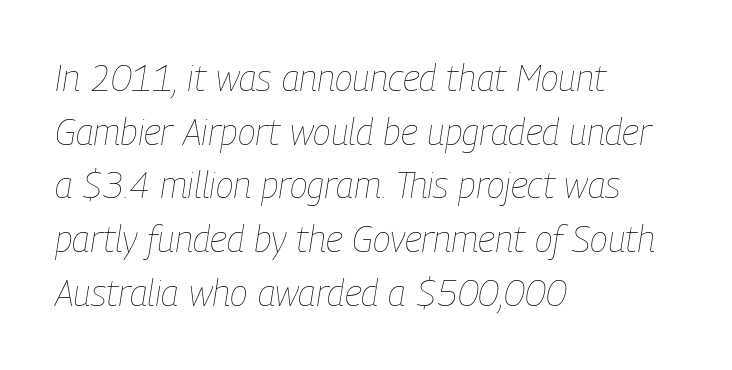
Q: Is the text bold? A: No.
Q: Is the text italic (slanted)? A: Yes, it leans right by about 9 degrees.
Q: Is the text underlined? A: No.
Q: How is the paragraph aligned? A: Left-aligned.
Q: Is the spacing between letters normal or unusually wide? A: Normal.
Q: Is the spacing between lines tight, normal or loose? A: Normal.
Q: Width (condensed, normal, or wide)? A: Condensed.
Q: Stroke contrast? A: Low.
Q: x-height? A: Medium.
Q: Monospaced? A: No.
